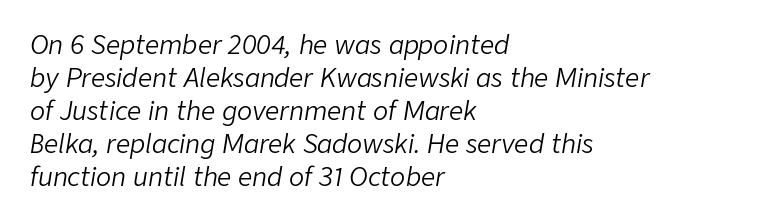
The specimen reads as italic at a glance. Compared with typical paragraphs, the rows here are spaced about the same. Glance below the letters and you will spot only blank space. No extra tracking has been applied to these lines.
